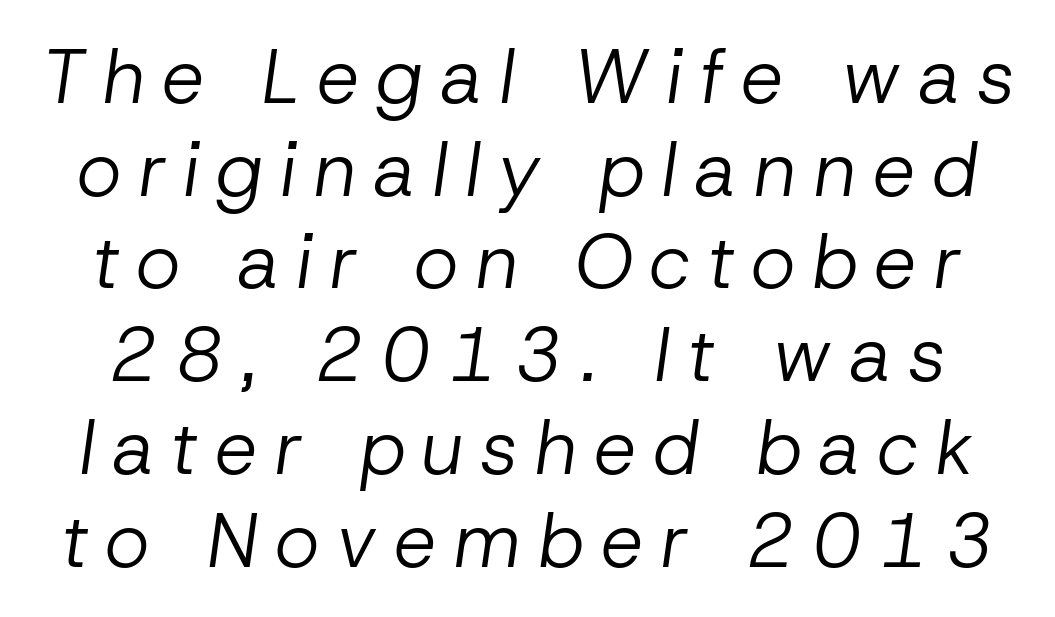
The gap between lines stays unmarked. This is oblique type, the kind used for emphasis or titles. The passage shown is typed in a proportional face where columns would drift. Think standard paragraph weight, or any step lighter than that. The letters are spread apart with noticeably loose tracking.
